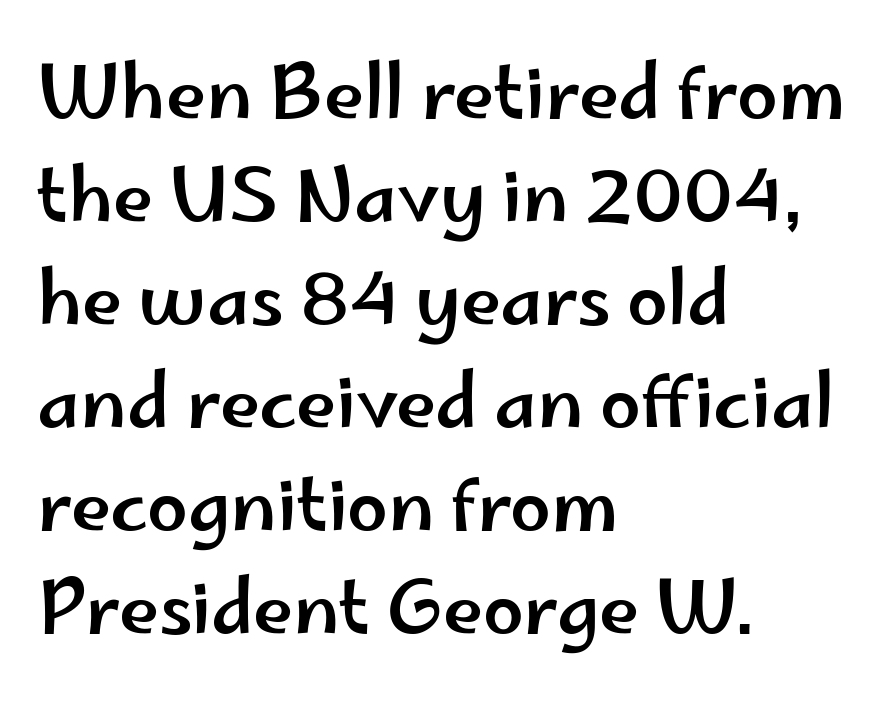
The image shows 73 px wide sans-serif type, upright; set left-aligned, normal line spacing (1.41x), normal letter spacing, not underlined; low stroke contrast and a small x-height.
